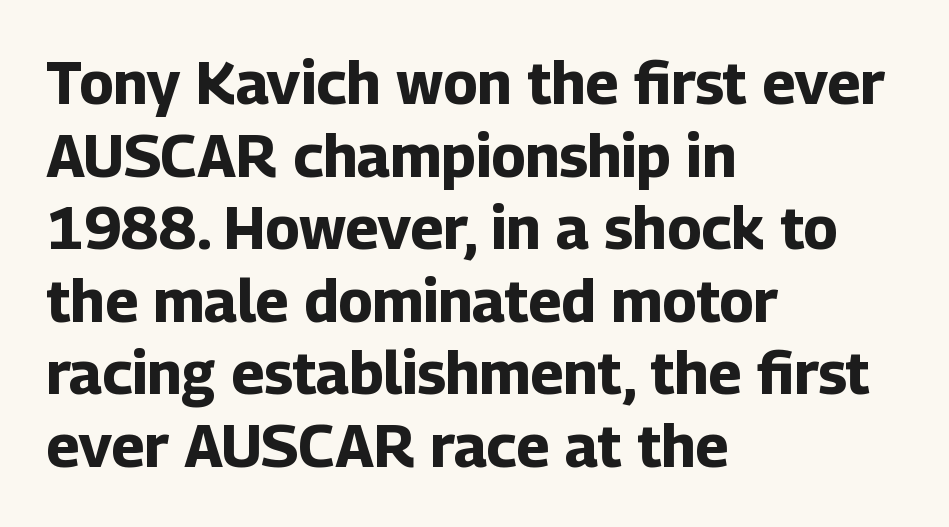
The image shows 59 px bold sans-serif type, upright; set left-aligned, line spacing 1.23x, normal letter spacing, not underlined; low stroke contrast and a medium x-height.
